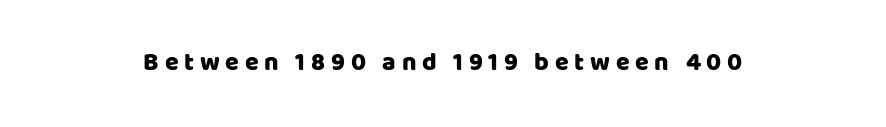
Q: Is the text italic (slanted)? A: No, it is upright.
Q: Is the text underlined? A: No.
Q: How is the paragraph aligned? A: Centered.
Q: Is the spacing between letters normal or unusually wide? A: Unusually wide.
